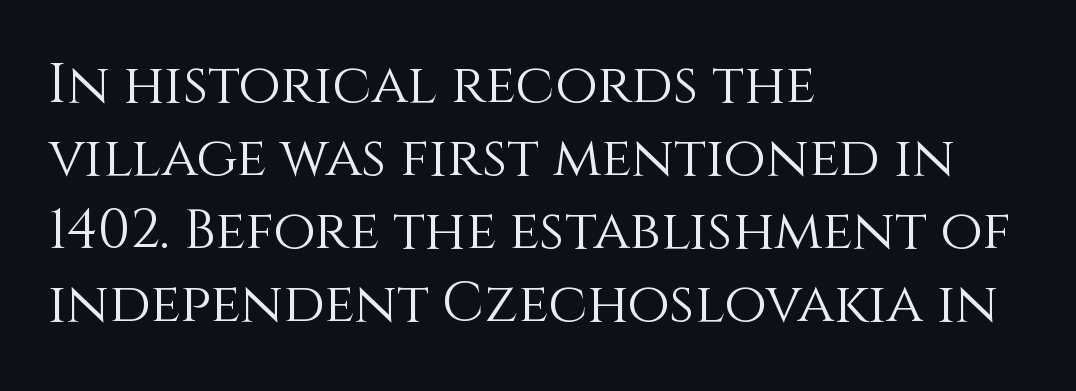
The image shows 55 px light type, upright; set left-aligned, normal line spacing (1.33x), normal letter spacing, not underlined; a large x-height.
